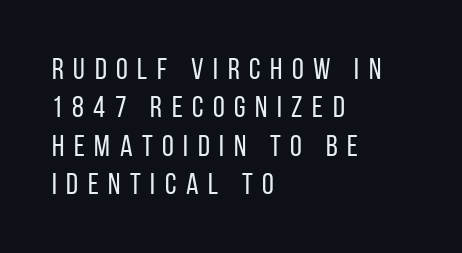
The image shows 30 px regular-weight, condensed sans-serif type, upright; set left-aligned, normal line spacing (1.28x), unusually wide letter spacing (+0.32 em), not underlined; low stroke contrast and a large x-height.
